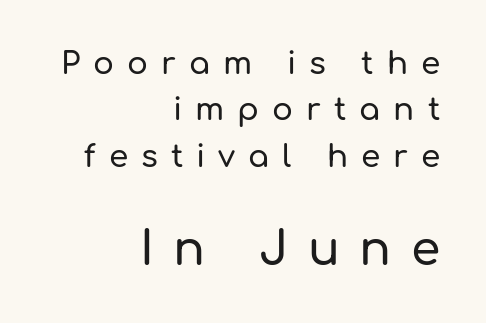
The rendering uses natural spacing where letterforms have individual widths. Of the two passages, the one underneath uses the larger point size. The letters are spread apart with noticeably loose tracking. Stroke terminals: plain, sans-serif.
